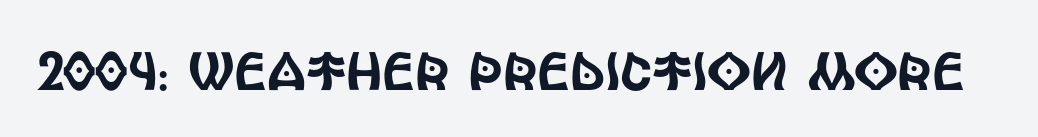
{"serif": "no", "italic": "no", "width": "condensed", "x_height": "large", "monospaced": "no", "underline": "no", "letter_spacing": "normal", "letter_spacing_em": 0.0, "glyph_px": 54}
